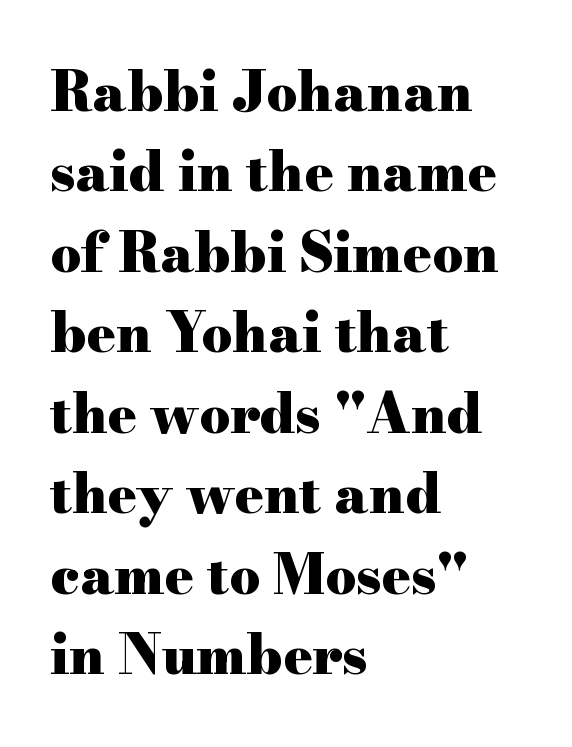
The image shows 54 px heavy, wide serif type, upright; set left-aligned, normal line spacing (1.49x), normal letter spacing, not underlined; high stroke contrast and a small x-height.
